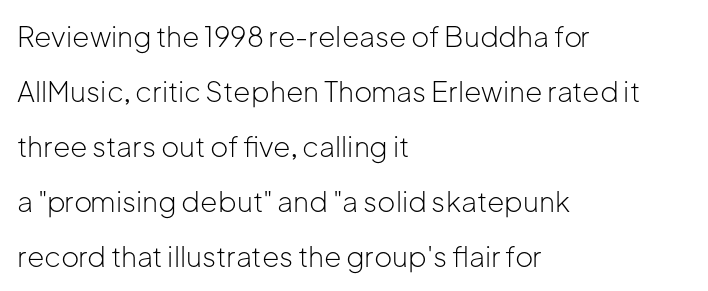
Q: Is the text bold? A: No.
Q: Is the text italic (slanted)? A: No, it is upright.
Q: Is the typeface a serif or a sans-serif typeface? A: Sans-serif.
Q: Is the text underlined? A: No.
Q: How is the paragraph aligned? A: Left-aligned.
Q: Is the spacing between letters normal or unusually wide? A: Normal.
Q: Is the spacing between lines tight, normal or loose? A: Loose.
Q: Width (condensed, normal, or wide)? A: Normal.
Q: Stroke contrast? A: Low.
Q: x-height? A: Medium.
Q: Monospaced? A: No.
